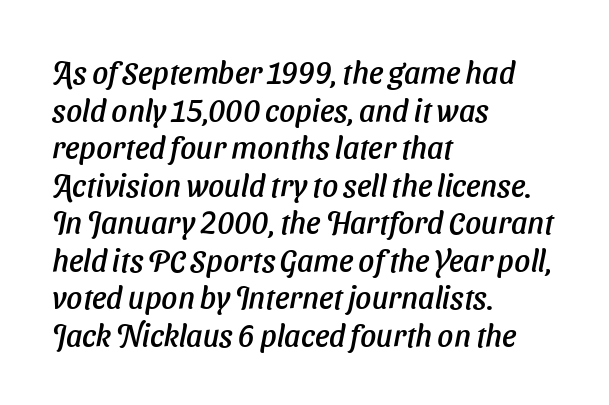
{"width": "normal", "stroke_contrast": "low", "x_height": "medium", "monospaced": "no", "underline": "no", "align": "left", "line_spacing_ratio": 1.21, "letter_spacing": "normal", "letter_spacing_em": 0.0, "glyph_px": 31}
